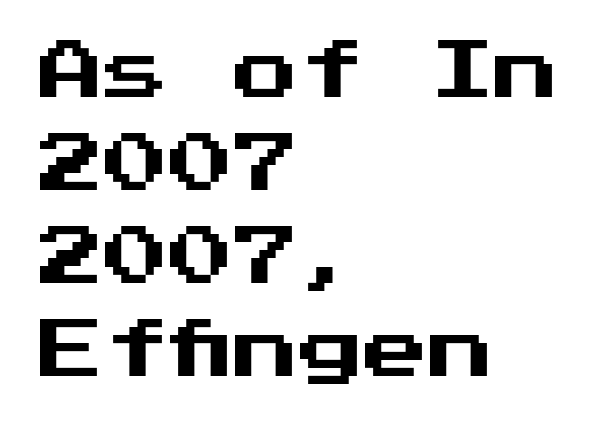
Tracking here is standard; glyphs follow each other at the usual distance. The typography opts for an upright posture over an oblique one. These lines are set flush left with a ragged right edge. A clean baseline with only descenders dipping below it.
